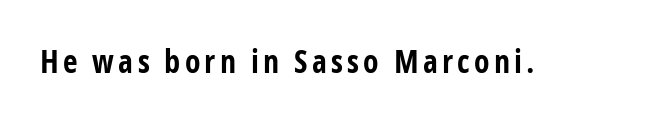
The image shows 32 px bold, condensed sans-serif type, upright; set not underlined; low stroke contrast and a medium x-height.
